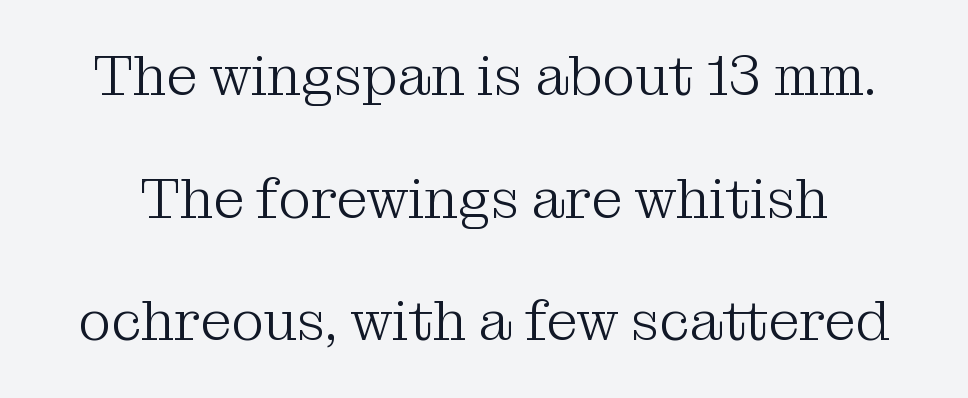
The image shows 56 px light serif type, upright; set loose line spacing (2.19x), normal letter spacing, not underlined; medium stroke contrast and a medium x-height.
